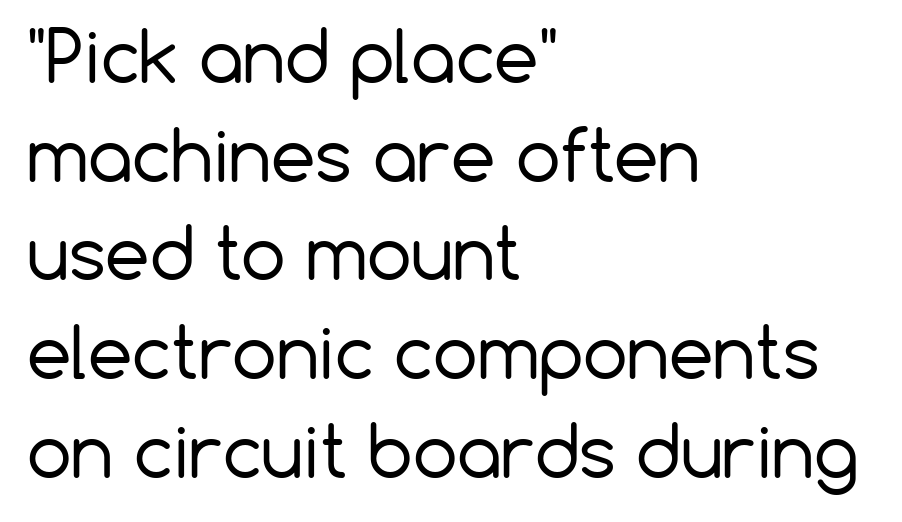
{"serif": "no", "italic": "no", "bold": "no", "weight": "regular", "width": "normal", "stroke_contrast": "low", "x_height": "medium", "monospaced": "no", "underline": "no", "align": "left", "line_spacing": "normal", "line_spacing_ratio": 1.39, "letter_spacing": "normal", "letter_spacing_em": 0.0, "glyph_px": 71}
